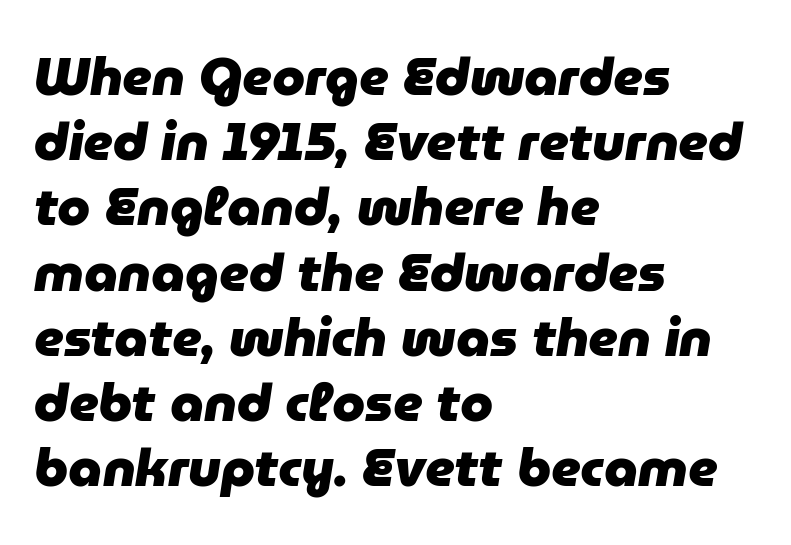
{"italic": "yes", "lean": "right", "slant_degrees": 9, "bold": "yes", "weight": "heavy", "width": "normal", "stroke_contrast": "low", "x_height": "medium", "monospaced": "no", "underline": "no", "align": "left", "line_spacing_ratio": 1.23, "letter_spacing": "normal", "letter_spacing_em": 0.0, "glyph_px": 53}
